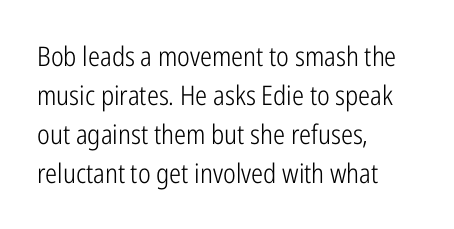
Default kerning and tracking; the words read as compact shapes. No heavy texture on the line: the type isn't bold. A roman cut, with each character standing at attention. Notice how the passage keeps a crisp vertical edge on the left only. Bare-footed words on every line.
